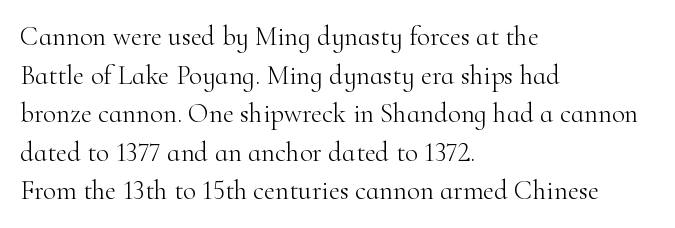
Q: Is the text bold? A: No.
Q: Is the text italic (slanted)? A: No, it is upright.
Q: Is the text underlined? A: No.
Q: How is the paragraph aligned? A: Left-aligned.
Q: Is the spacing between letters normal or unusually wide? A: Normal.
Q: Is the spacing between lines tight, normal or loose? A: Normal.
